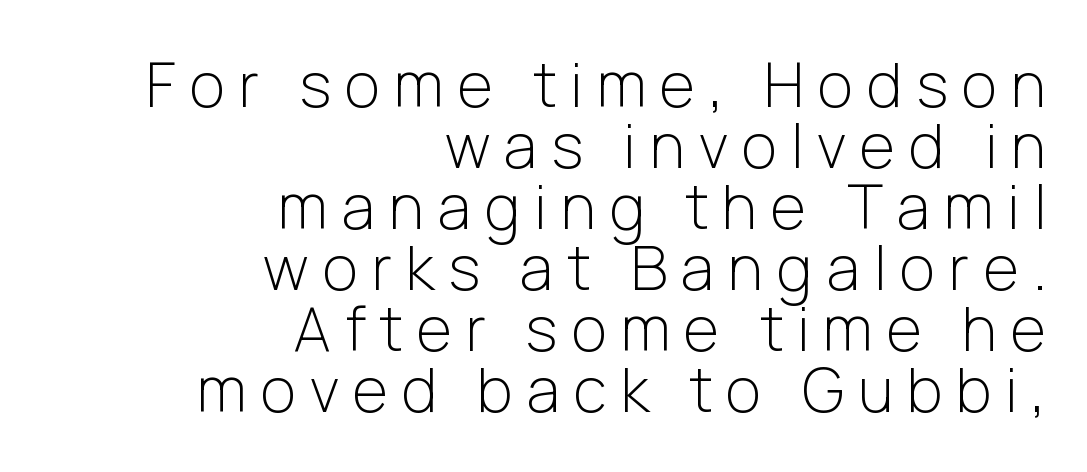
Q: Is the text bold? A: No.
Q: Is the text italic (slanted)? A: No, it is upright.
Q: Is the typeface a serif or a sans-serif typeface? A: Sans-serif.
Q: Is the text underlined? A: No.
Q: How is the paragraph aligned? A: Right-aligned.
Q: Is the spacing between letters normal or unusually wide? A: Unusually wide.
Q: Is the spacing between lines tight, normal or loose? A: Tight.
Q: Width (condensed, normal, or wide)? A: Normal.
Q: Stroke contrast? A: Low.
Q: x-height? A: Medium.
Q: Monospaced? A: No.
